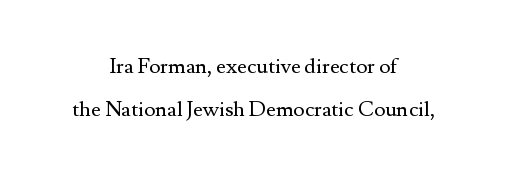
Q: Is the text bold? A: No.
Q: Is the text italic (slanted)? A: No, it is upright.
Q: Is the text underlined? A: No.
Q: How is the paragraph aligned? A: Centered.
Q: Is the spacing between letters normal or unusually wide? A: Normal.
Q: Is the spacing between lines tight, normal or loose? A: Loose.
